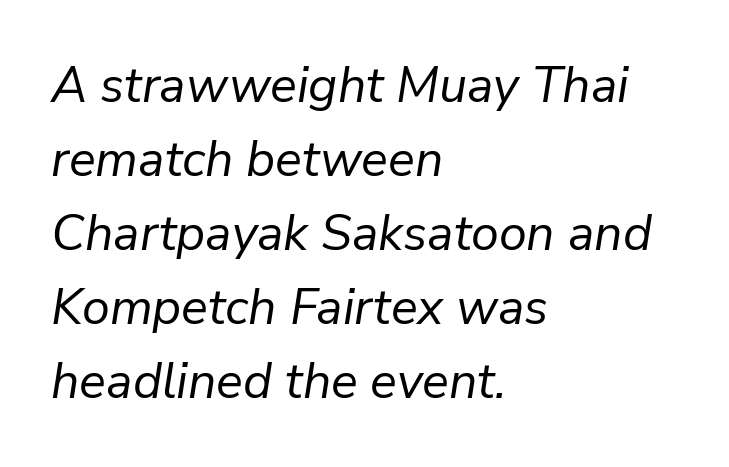
{"italic": "yes", "lean": "right", "slant_degrees": 9, "bold": "no", "weight": "regular", "width": "normal", "stroke_contrast": "low", "x_height": "medium", "monospaced": "no", "underline": "no", "align": "left", "line_spacing": "normal", "line_spacing_ratio": 1.48, "letter_spacing": "normal", "letter_spacing_em": 0.0, "glyph_px": 50}
